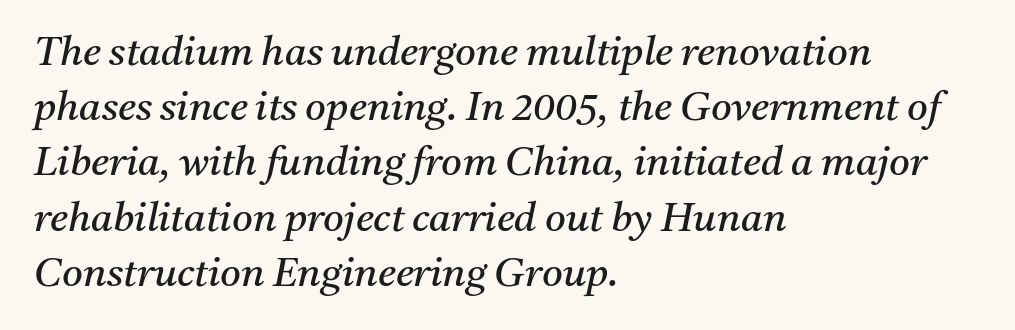
The type is set solid horizontally, with unmodified tracking. The weight tops out at a normal text grade. The setting favours the left margin, as ordinary paragraphs usually do. Descenders hang freely into open space. If you measured baseline to baseline, you'd find a middling distance.
